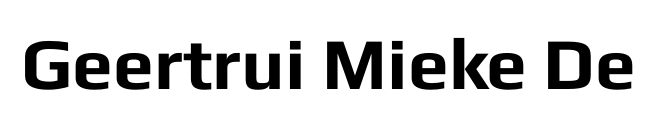
{"serif": "no", "italic": "no", "bold": "yes", "weight": "bold", "width": "normal", "stroke_contrast": "low", "x_height": "medium", "monospaced": "no", "underline": "no", "letter_spacing": "normal", "letter_spacing_em": 0.0, "glyph_px": 73}
